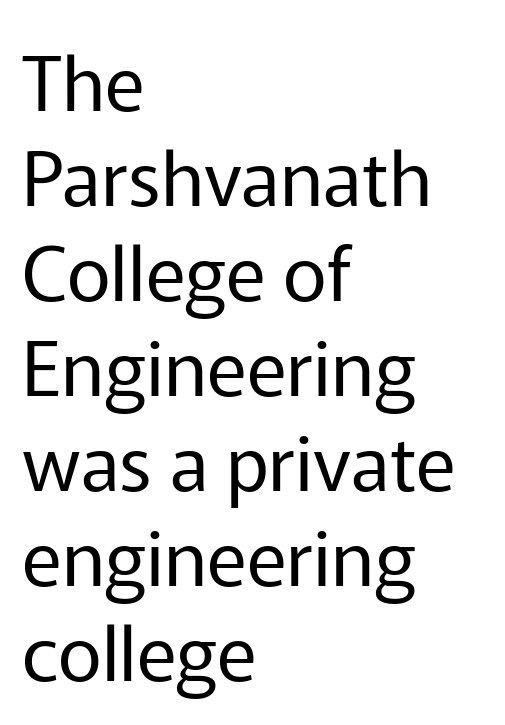
The image shows 76 px regular-weight sans-serif type, upright; set left-aligned, normal line spacing (1.25x), normal letter spacing, not underlined; low stroke contrast and a medium x-height.
